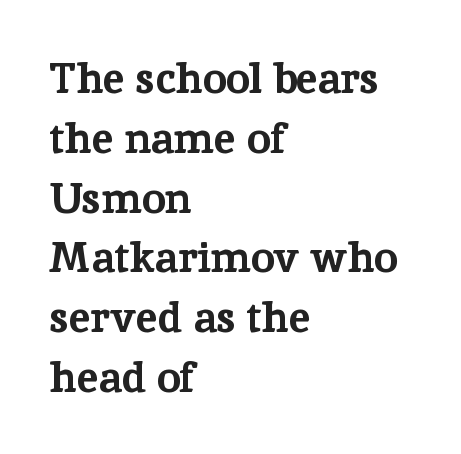
Q: Is the text bold? A: Yes.
Q: Is the text italic (slanted)? A: No, it is upright.
Q: Is the typeface a serif or a sans-serif typeface? A: Serif.
Q: Is the text underlined? A: No.
Q: How is the paragraph aligned? A: Left-aligned.
Q: Is the spacing between letters normal or unusually wide? A: Normal.
Q: Is the spacing between lines tight, normal or loose? A: Normal.
Q: Width (condensed, normal, or wide)? A: Normal.
Q: Stroke contrast? A: Low.
Q: x-height? A: Medium.
Q: Monospaced? A: No.
